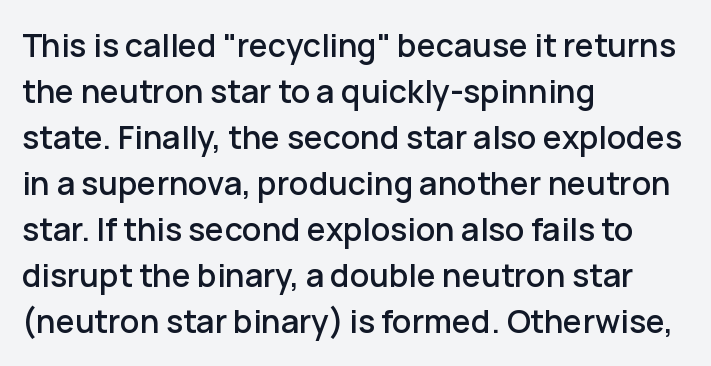
{"serif": "no", "italic": "no", "width": "normal", "stroke_contrast": "low", "x_height": "medium", "monospaced": "no", "underline": "no", "align": "left", "line_spacing": "normal", "line_spacing_ratio": 1.44, "letter_spacing": "normal", "letter_spacing_em": 0.0, "glyph_px": 32}
